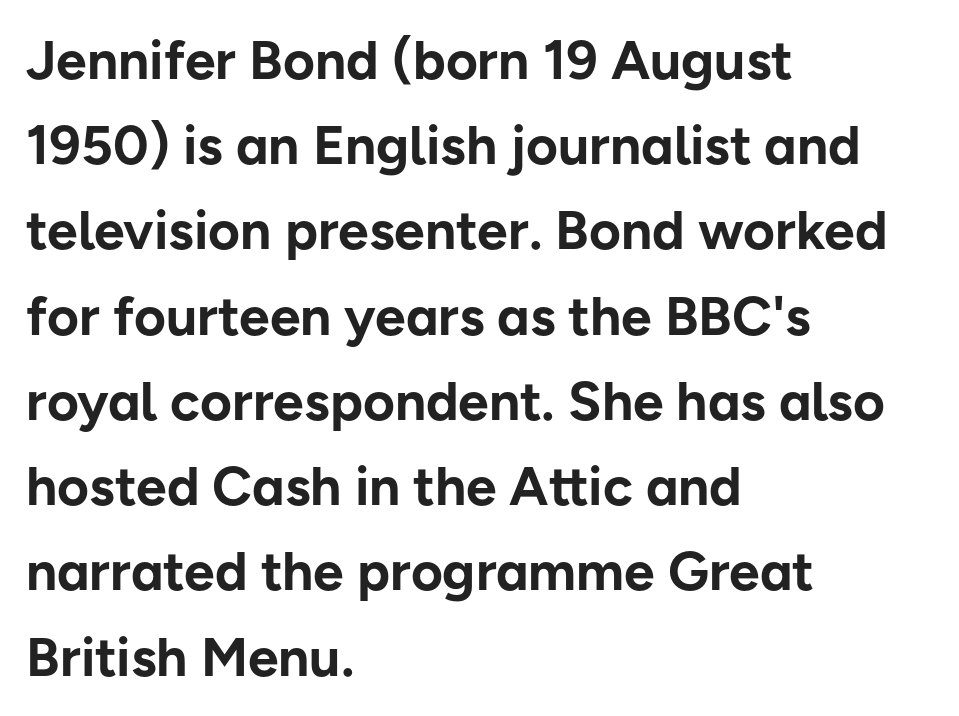
Character widths vary here, with narrow letters taking less room than wide ones. Designer's note — italics off, roman on. The foot of each line stays bare and open. Are there feet on the stems? There aren't — it's a sans. Each word holds together tightly as a unit, with standard inter-letter gaps.
